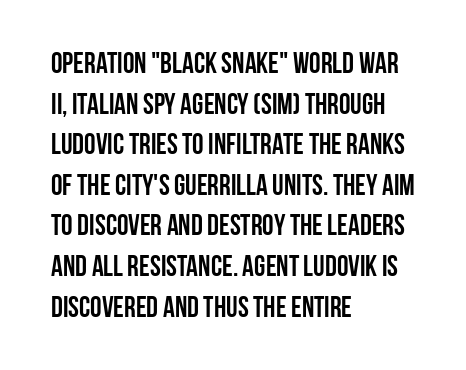
Q: Is the text bold? A: Yes.
Q: Is the text italic (slanted)? A: No, it is upright.
Q: Is the typeface a serif or a sans-serif typeface? A: Sans-serif.
Q: Is the text underlined? A: No.
Q: How is the paragraph aligned? A: Left-aligned.
Q: Is the spacing between letters normal or unusually wide? A: Normal.
Q: Is the spacing between lines tight, normal or loose? A: Normal.
Q: Width (condensed, normal, or wide)? A: Condensed.
Q: Stroke contrast? A: Low.
Q: x-height? A: Large.
Q: Monospaced? A: No.
